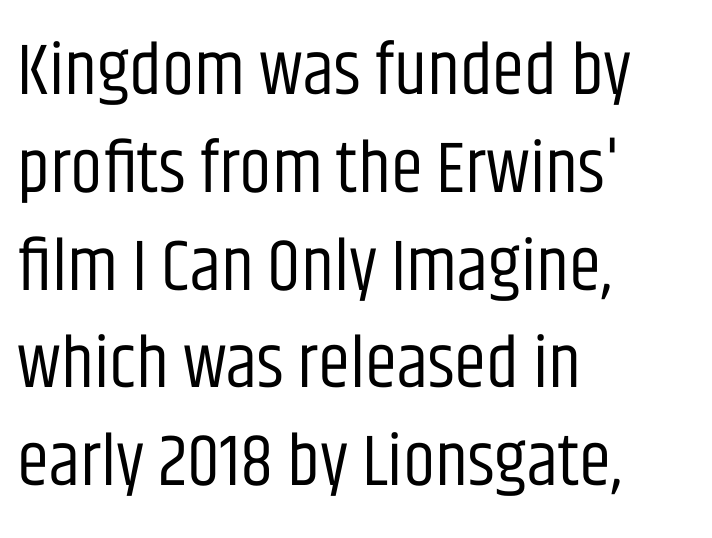
The image shows 73 px regular-weight, condensed sans-serif type, upright; set left-aligned, normal line spacing (1.34x), normal letter spacing, not underlined; low stroke contrast and a large x-height.
